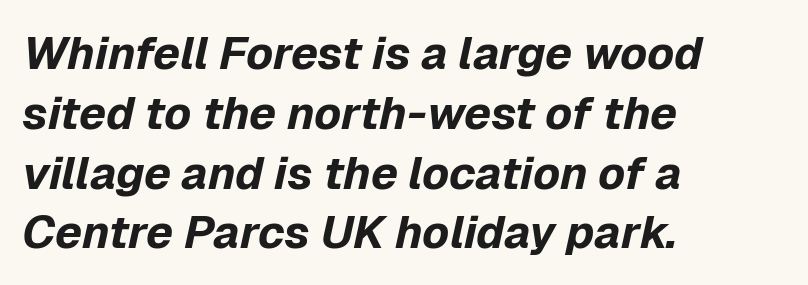
Q: Is the text bold? A: Yes.
Q: Is the text italic (slanted)? A: Yes, it leans right by about 12 degrees.
Q: Is the text underlined? A: No.
Q: How is the paragraph aligned? A: Left-aligned.
Q: Is the spacing between letters normal or unusually wide? A: Normal.
Q: Is the spacing between lines tight, normal or loose? A: Normal.
Q: Width (condensed, normal, or wide)? A: Normal.
Q: Stroke contrast? A: Low.
Q: x-height? A: Medium.
Q: Monospaced? A: No.
